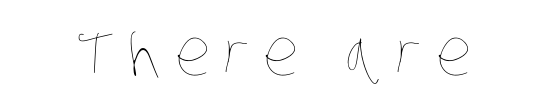
Just letters on the line, the space beneath them empty. The face looks like a standard text weight, possibly lighter. The tracking jumps out immediately: characters are airy and widely separated. Note the varied advance widths — an 'i' is clearly narrower than an 'm'.
